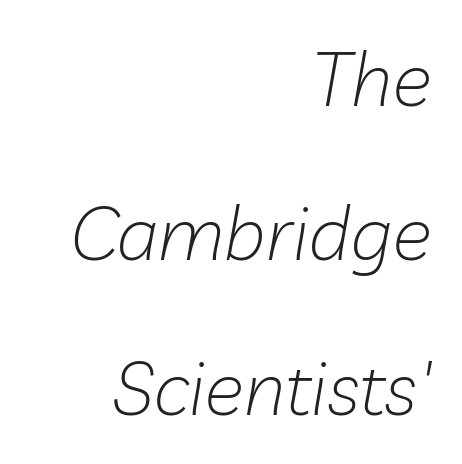
Q: Is the text bold? A: No.
Q: Is the text italic (slanted)? A: Yes, it leans right by about 10 degrees.
Q: Is the text underlined? A: No.
Q: How is the paragraph aligned? A: Right-aligned.
Q: Is the spacing between letters normal or unusually wide? A: Normal.
Q: Is the spacing between lines tight, normal or loose? A: Loose.
Q: Width (condensed, normal, or wide)? A: Normal.
Q: Stroke contrast? A: Low.
Q: x-height? A: Medium.
Q: Monospaced? A: No.
